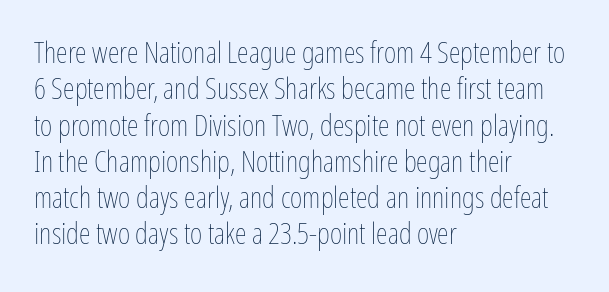
Q: Is the text bold? A: No.
Q: Is the text italic (slanted)? A: No, it is upright.
Q: Is the text underlined? A: No.
Q: How is the paragraph aligned? A: Left-aligned.
Q: Is the spacing between letters normal or unusually wide? A: Normal.
Q: Width (condensed, normal, or wide)? A: Condensed.
Q: Stroke contrast? A: Low.
Q: x-height? A: Medium.
Q: Monospaced? A: No.
